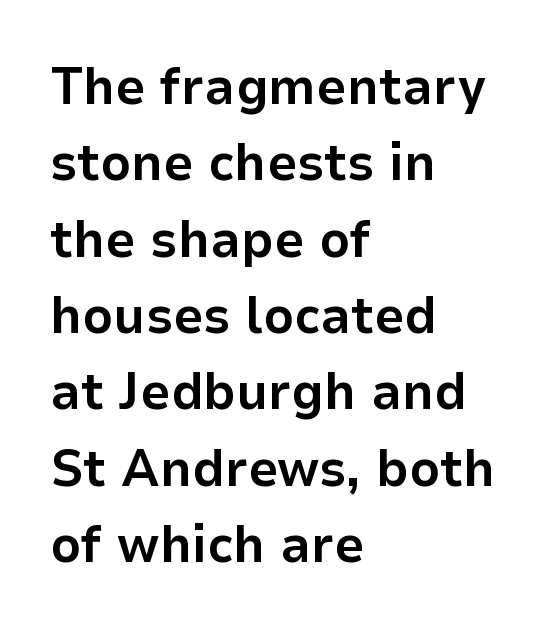
In terms of leading, this rendering sits right in the middle. Every character sits straight up, as roman type does. The font is running at its bold setting. The rendering uses natural spacing where letterforms have individual widths.
